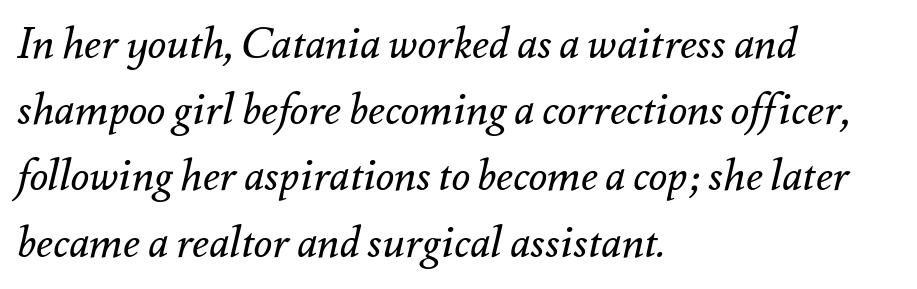
{"italic": "yes", "lean": "right", "slant_degrees": 12, "bold": "no", "weight": "regular", "width": "normal", "stroke_contrast": "medium", "x_height": "small", "monospaced": "no", "underline": "no", "align": "left", "line_spacing": "normal", "line_spacing_ratio": 1.54, "letter_spacing": "normal", "letter_spacing_em": 0.0, "glyph_px": 43}
